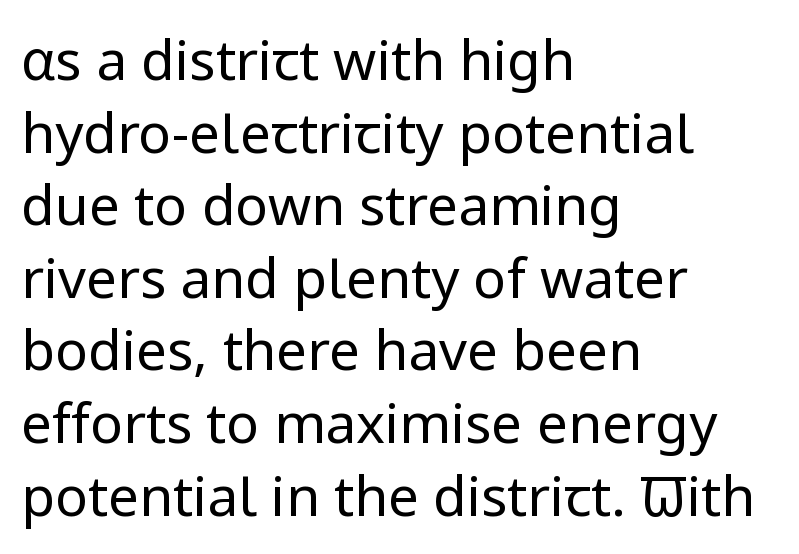
Q: Is the text bold? A: No.
Q: Is the text italic (slanted)? A: No, it is upright.
Q: Is the typeface a serif or a sans-serif typeface? A: Sans-serif.
Q: Is the text underlined? A: No.
Q: How is the paragraph aligned? A: Left-aligned.
Q: Is the spacing between letters normal or unusually wide? A: Normal.
Q: Is the spacing between lines tight, normal or loose? A: Normal.
Q: Width (condensed, normal, or wide)? A: Normal.
Q: Stroke contrast? A: Low.
Q: x-height? A: Medium.
Q: Monospaced? A: No.
